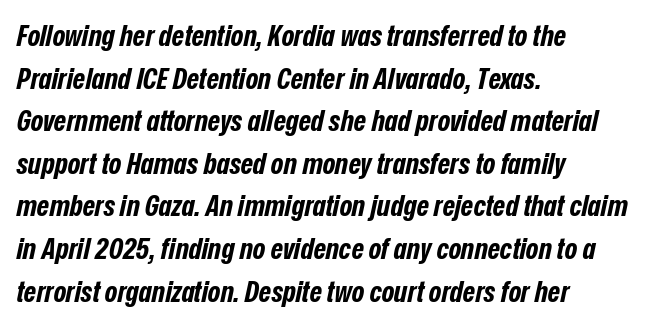
{"italic": "yes", "lean": "right", "slant_degrees": 12, "bold": "yes", "weight": "bold", "width": "condensed", "stroke_contrast": "low", "x_height": "medium", "monospaced": "no", "underline": "no", "align": "left", "line_spacing": "normal", "line_spacing_ratio": 1.42, "letter_spacing": "normal", "letter_spacing_em": 0.0, "glyph_px": 30}
